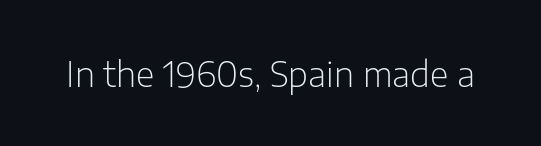
The image shows 34 px light sans-serif type, upright; set normal letter spacing, not underlined; low stroke contrast and a medium x-height.
